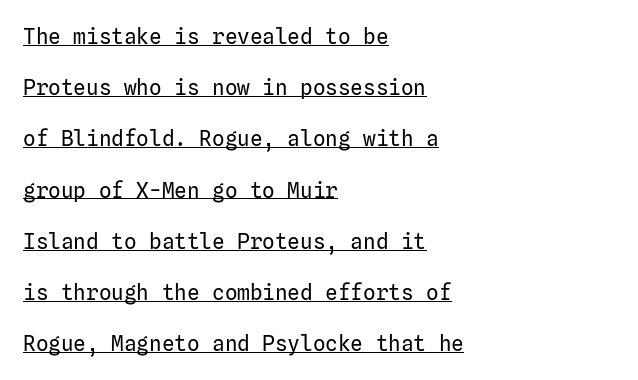
Has an underline been added? It has. Counters stay open thanks to moderate or lighter strokes. The paragraph has a hard left edge and a soft right edge. A roman cut, with each character standing at attention.
